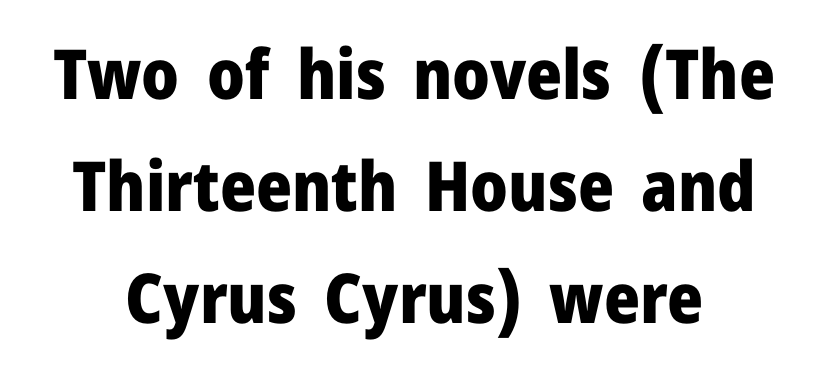
{"serif": "no", "italic": "no", "bold": "yes", "weight": "heavy", "width": "normal", "stroke_contrast": "low", "x_height": "medium", "monospaced": "no", "underline": "no", "line_spacing": "normal", "line_spacing_ratio": 1.62, "letter_spacing": "normal", "letter_spacing_em": 0.0, "glyph_px": 69}
